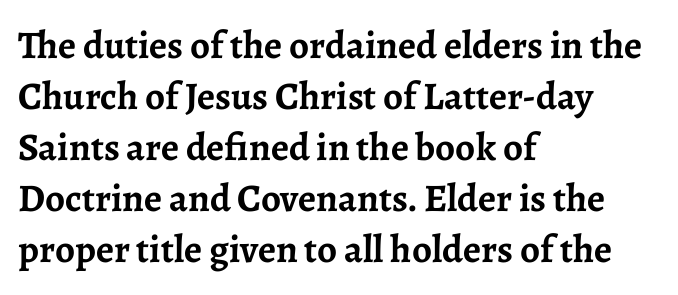
These words are printed bold, with thick strokes throughout. These lines are set flush left with a ragged right edge. The space directly below the letters is spotless. Unlike italic type, these characters show no tilt at all. This sample has the flowing, uneven cadence of proportional lettering.
